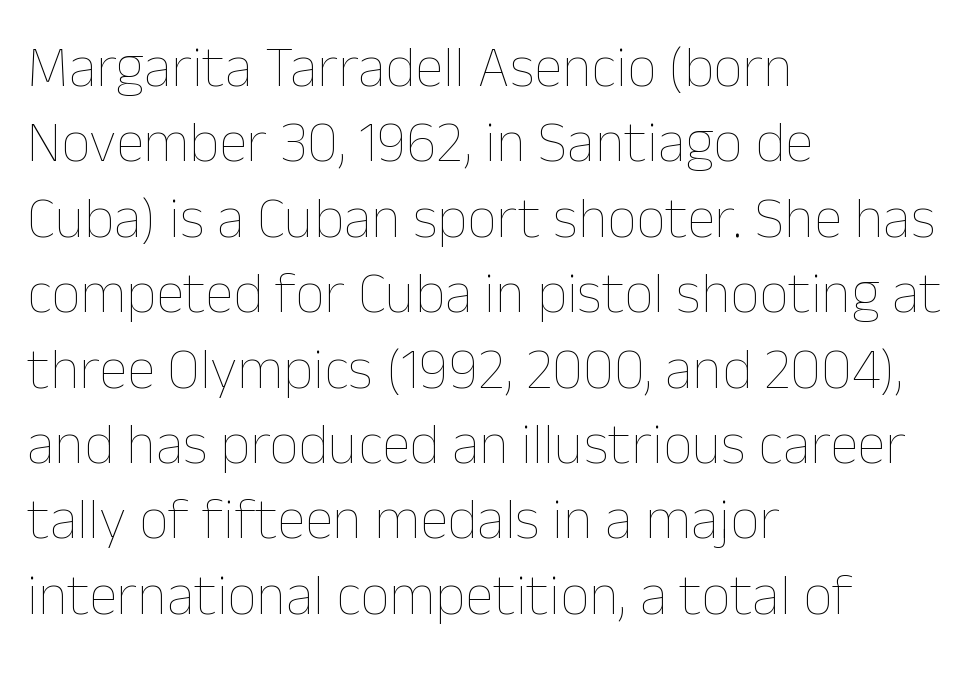
Stroke mass is kept to a normal reading level or below. The rendering anchors every line to the left-hand side. Posture: vertical. No extra tracking has been applied to these lines. Has an underline been added? It has not. The space between consecutive lines is moderate.
